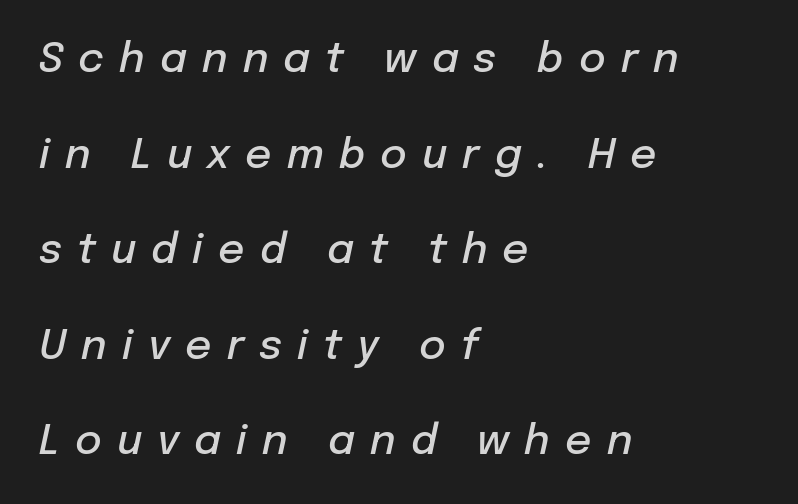
{"italic": "yes", "lean": "right", "slant_degrees": 12, "bold": "semi", "weight": "semibold", "width": "normal", "stroke_contrast": "low", "x_height": "medium", "monospaced": "no", "underline": "no", "align": "left", "line_spacing": "loose", "line_spacing_ratio": 2.33, "letter_spacing": "wide", "letter_spacing_em": 0.37, "glyph_px": 41}
